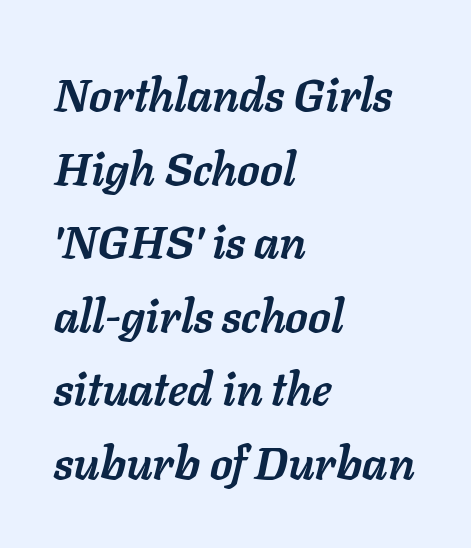
{"italic": "yes", "lean": "right", "slant_degrees": 11, "bold": "yes", "weight": "semibold", "width": "normal", "stroke_contrast": "low", "x_height": "medium", "monospaced": "no", "underline": "no", "align": "left", "line_spacing": "normal", "line_spacing_ratio": 1.6, "letter_spacing": "normal", "letter_spacing_em": 0.0, "glyph_px": 46}
